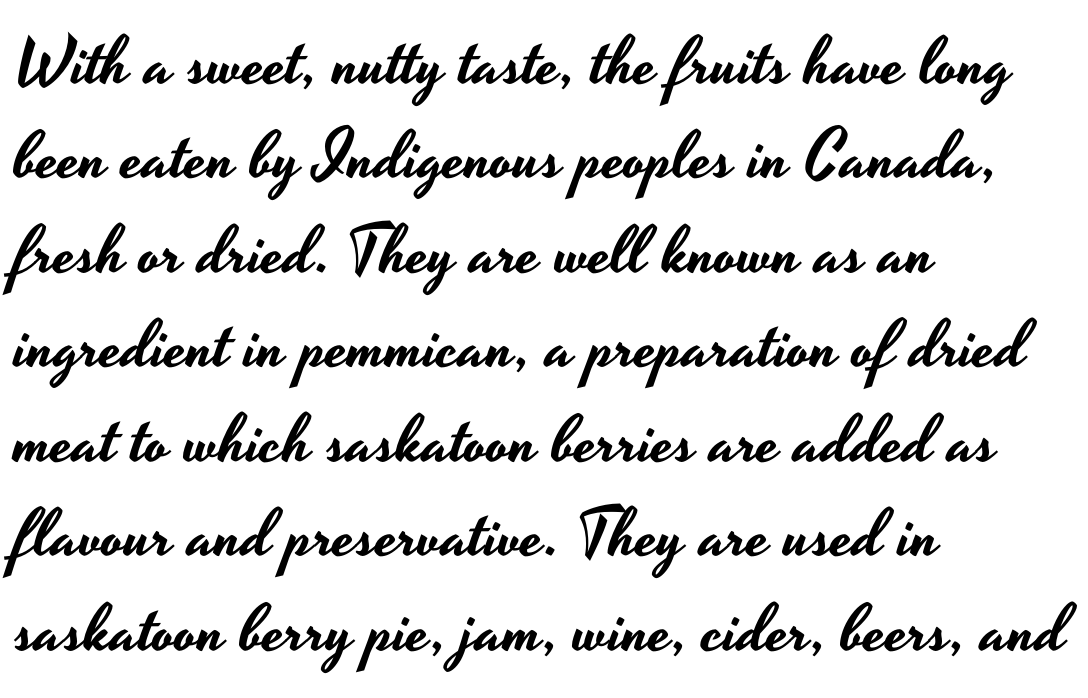
Q: Is the text italic (slanted)? A: Yes.
Q: Is the typeface a serif or a sans-serif typeface? A: Sans-serif.
Q: Is the text underlined? A: No.
Q: How is the paragraph aligned? A: Left-aligned.
Q: Is the spacing between letters normal or unusually wide? A: Normal.
Q: Is the spacing between lines tight, normal or loose? A: Normal.
Q: Width (condensed, normal, or wide)? A: Wide.
Q: Stroke contrast? A: Low.
Q: x-height? A: Small.
Q: Monospaced? A: No.
